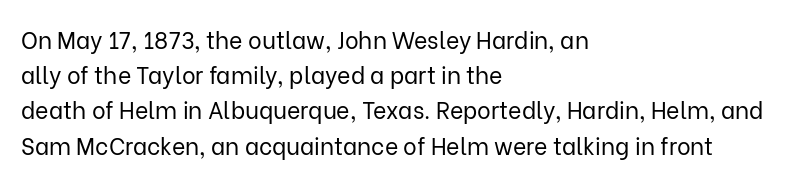
Q: Is the text bold? A: No.
Q: Is the text italic (slanted)? A: No, it is upright.
Q: Is the text underlined? A: No.
Q: How is the paragraph aligned? A: Left-aligned.
Q: Is the spacing between letters normal or unusually wide? A: Normal.
Q: Is the spacing between lines tight, normal or loose? A: Normal.
